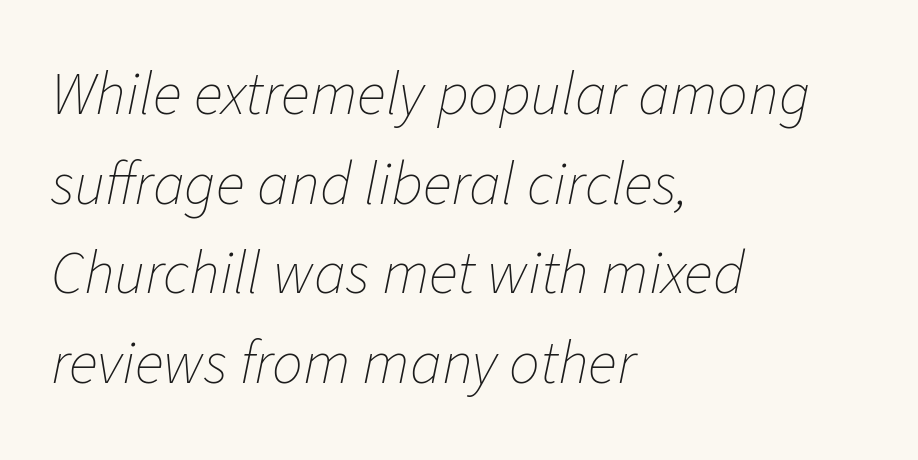
Q: Is the text bold? A: No.
Q: Is the text italic (slanted)? A: Yes, it leans right by about 11 degrees.
Q: Is the text underlined? A: No.
Q: How is the paragraph aligned? A: Left-aligned.
Q: Is the spacing between letters normal or unusually wide? A: Normal.
Q: Is the spacing between lines tight, normal or loose? A: Normal.
Q: Width (condensed, normal, or wide)? A: Normal.
Q: Stroke contrast? A: Low.
Q: x-height? A: Medium.
Q: Monospaced? A: No.
